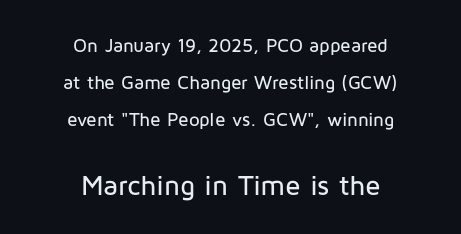
Proportional: the letters do not fall into vertical columns. Descender tails drop into unmarked territory. Size hierarchy here favors the trailing block over the leading one. Ordinary non-slanted type is in use. How would I describe the line gaps? Wide and relaxed.
